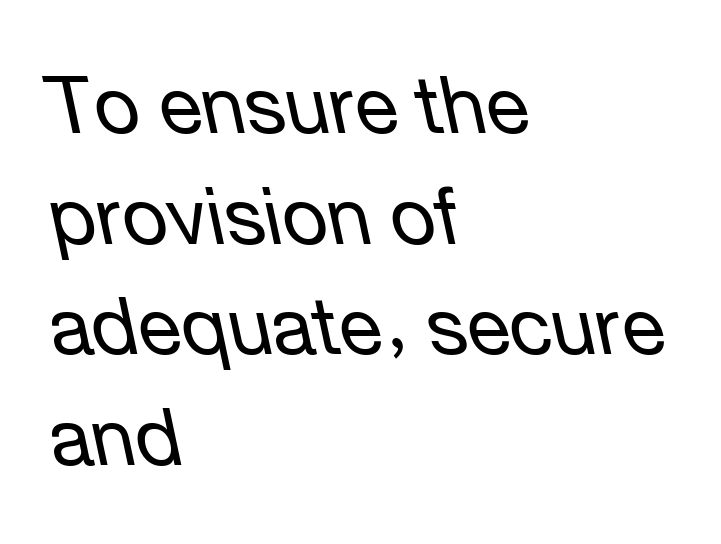
The image shows 79 px regular-weight type, italic (leaning left); set left-aligned, normal line spacing (1.4x), normal letter spacing, not underlined; low stroke contrast and a medium x-height.
